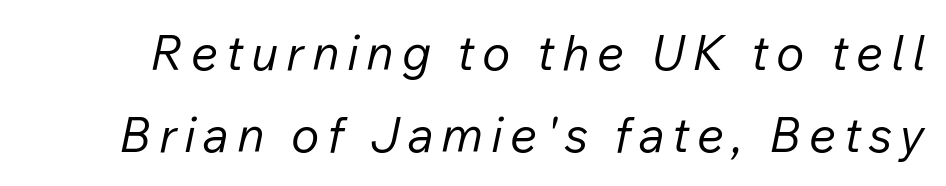
The characters are drawn with everyday or finer stroke widths. No word sits above an underline. Proportional: the letters do not fall into vertical columns. Would a proofreader flag this as italicized? Yes. Reading down the column, the eye jumps a familiar distance to each next line.
